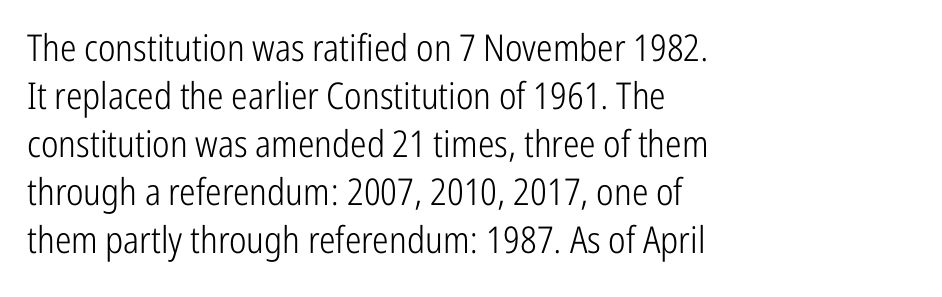
Q: Is the text bold? A: No.
Q: Is the text italic (slanted)? A: No, it is upright.
Q: Is the typeface a serif or a sans-serif typeface? A: Sans-serif.
Q: Is the text underlined? A: No.
Q: How is the paragraph aligned? A: Left-aligned.
Q: Is the spacing between letters normal or unusually wide? A: Normal.
Q: Is the spacing between lines tight, normal or loose? A: Normal.
Q: Width (condensed, normal, or wide)? A: Condensed.
Q: Stroke contrast? A: Low.
Q: x-height? A: Medium.
Q: Monospaced? A: No.
